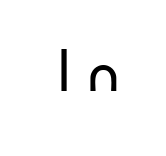
The image shows 73 px regular-weight sans-serif type, upright; set unusually wide letter spacing (+0.29 em), not underlined; low stroke contrast and a small x-height.
